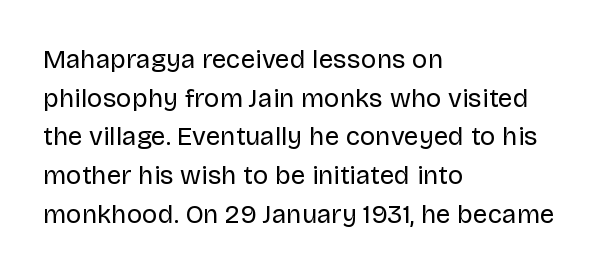
Q: Is the text bold? A: No.
Q: Is the text italic (slanted)? A: No, it is upright.
Q: Is the text underlined? A: No.
Q: How is the paragraph aligned? A: Left-aligned.
Q: Is the spacing between letters normal or unusually wide? A: Normal.
Q: Is the spacing between lines tight, normal or loose? A: Normal.
